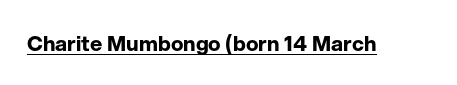
Q: Is the text bold? A: Yes.
Q: Is the text italic (slanted)? A: No, it is upright.
Q: Is the text underlined? A: Yes.
Q: Is the spacing between letters normal or unusually wide? A: Normal.
